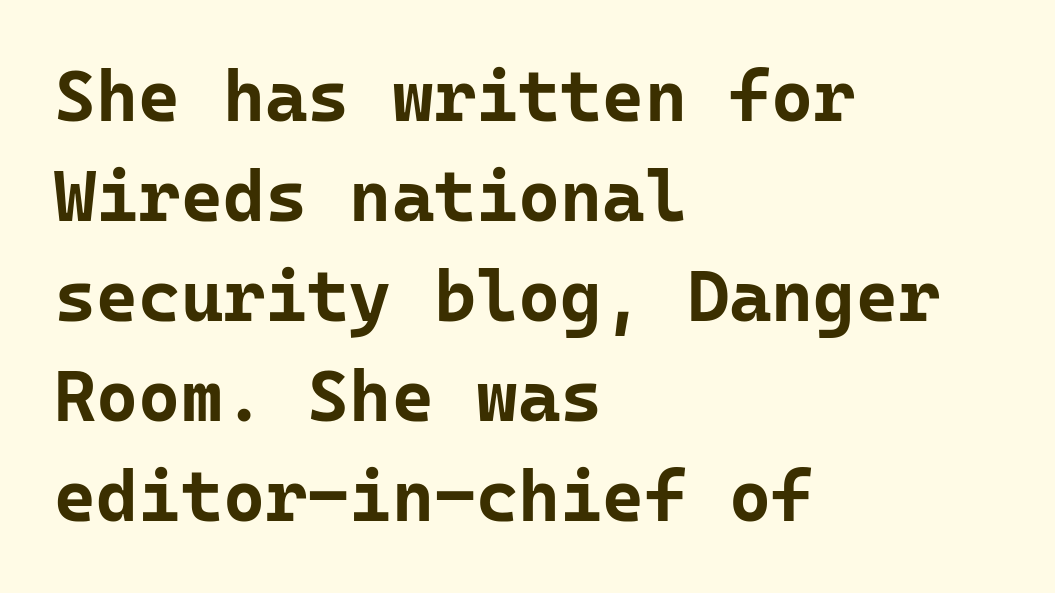
Bold? Absolutely — the strokes are thick and heavy. Alignment: flush left. Examine the stroke ends and you'll find no serifs. Words appear dense and cohesive because spacing is normal. If you drew a line through each stem, it would be perfectly vertical. Looks like terminal output: every glyph gets an equal slot.
